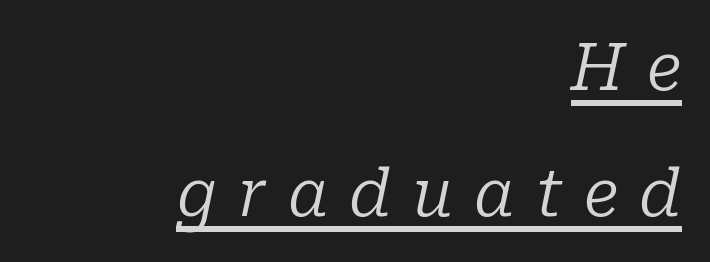
Horizontal alignment here is rightward, an uncommon choice for prose. Yep, that's italic — everything's leaning. Do the characters align in a grid? No, the font is proportional. Each stroke keeps to a modest, everyday thickness or less. Are there feet on the stems? There are — it's a serif.
